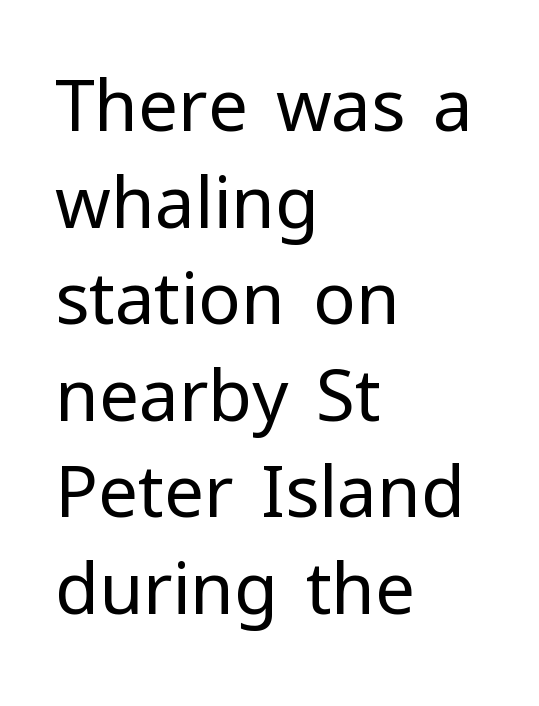
{"serif": "no", "italic": "no", "bold": "no", "weight": "regular", "width": "normal", "stroke_contrast": "low", "x_height": "medium", "monospaced": "no", "underline": "no", "align": "left", "line_spacing": "normal", "line_spacing_ratio": 1.36, "letter_spacing": "normal", "letter_spacing_em": 0.0, "glyph_px": 71}
